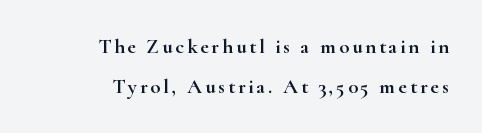
{"italic": "no", "underline": "no", "align": "right", "line_spacing_ratio": 1.89, "glyph_px": 21}
